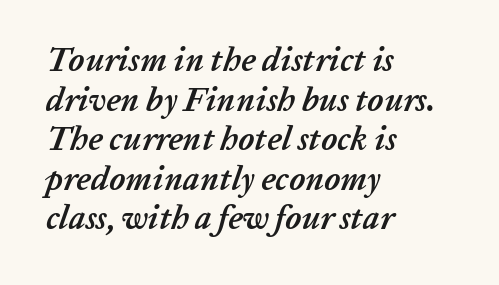
{"italic": "yes", "lean": "right", "slant_degrees": 20, "bold": "yes", "weight": "semibold", "width": "normal", "stroke_contrast": "low", "x_height": "medium", "monospaced": "no", "underline": "no", "align": "left", "line_spacing_ratio": 1.2, "letter_spacing": "normal", "letter_spacing_em": 0.0, "glyph_px": 33}
